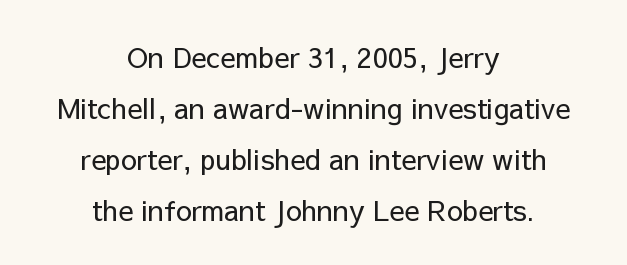
Q: Is the text bold? A: No.
Q: Is the text italic (slanted)? A: No, it is upright.
Q: Is the typeface a serif or a sans-serif typeface? A: Sans-serif.
Q: Is the text underlined? A: No.
Q: How is the paragraph aligned? A: Centered.
Q: Is the spacing between letters normal or unusually wide? A: Normal.
Q: Width (condensed, normal, or wide)? A: Normal.
Q: Stroke contrast? A: Low.
Q: x-height? A: Medium.
Q: Monospaced? A: No.
